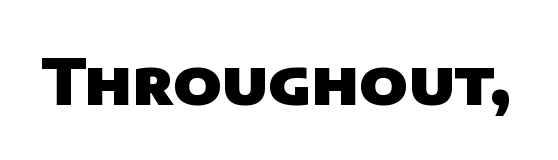
{"serif": "no", "bold": "yes", "weight": "heavy", "width": "normal", "stroke_contrast": "low", "x_height": "large", "monospaced": "no", "underline": "no", "letter_spacing": "normal", "letter_spacing_em": 0.0, "glyph_px": 62}
